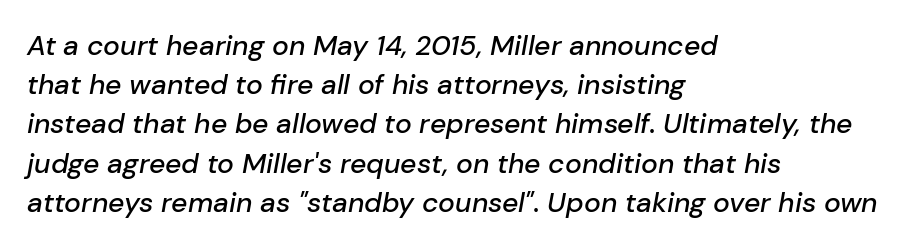
The image shows 28 px text type, italic (leaning right); set left-aligned, normal line spacing (1.4x), normal letter spacing, not underlined; low stroke contrast and a medium x-height.
